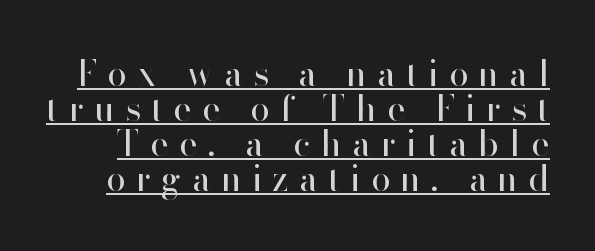
{"serif": "no", "italic": "no", "bold": "no", "weight": "regular", "width": "normal", "stroke_contrast": "high", "x_height": "small", "monospaced": "no", "underline": "yes", "line_spacing": "tight", "line_spacing_ratio": 1.0, "letter_spacing": "wide", "letter_spacing_em": 0.3, "glyph_px": 35}
